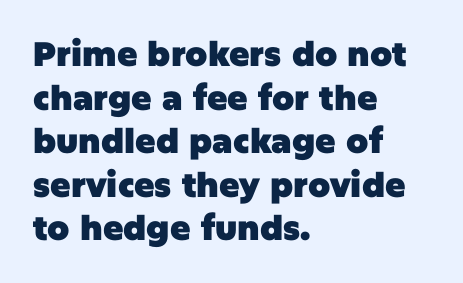
Q: Is the text bold? A: Yes.
Q: Is the text italic (slanted)? A: No, it is upright.
Q: Is the typeface a serif or a sans-serif typeface? A: Sans-serif.
Q: Is the text underlined? A: No.
Q: How is the paragraph aligned? A: Left-aligned.
Q: Is the spacing between letters normal or unusually wide? A: Normal.
Q: Is the spacing between lines tight, normal or loose? A: Normal.
Q: Width (condensed, normal, or wide)? A: Normal.
Q: Stroke contrast? A: Low.
Q: x-height? A: Large.
Q: Monospaced? A: No.
